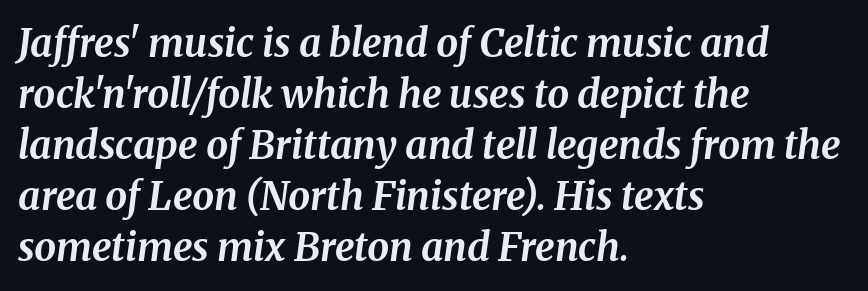
Q: Is the text bold? A: Yes.
Q: Is the text italic (slanted)? A: Yes, it leans right by about 8 degrees.
Q: Is the text underlined? A: No.
Q: How is the paragraph aligned? A: Left-aligned.
Q: Is the spacing between letters normal or unusually wide? A: Normal.
Q: Is the spacing between lines tight, normal or loose? A: Normal.
Q: Width (condensed, normal, or wide)? A: Normal.
Q: Stroke contrast? A: Medium.
Q: x-height? A: Medium.
Q: Monospaced? A: No.
